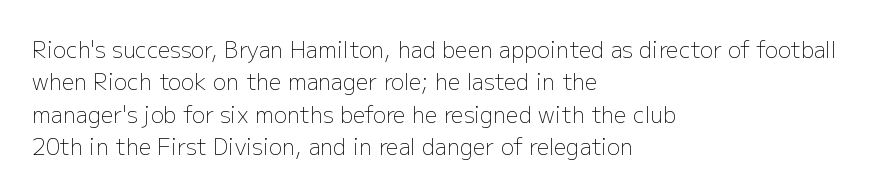
Does extra space separate the letters? No, they use regular spacing. Compared with a typical body face, this is equally light or lighter still. Casual observation: everything's shoved over to the left. This sample keeps an unexceptional amount of space between lines.
